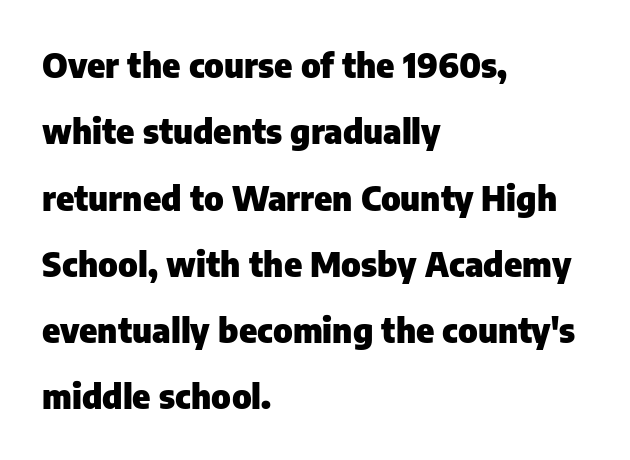
The image shows 34 px heavy sans-serif type, upright; set left-aligned, loose line spacing (1.95x), normal letter spacing, not underlined; low stroke contrast and a medium x-height.
